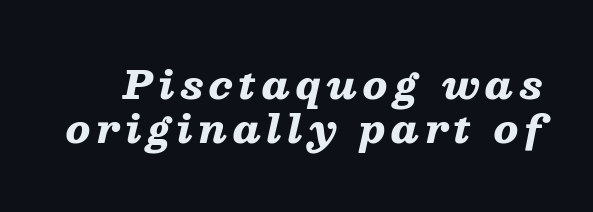
The image shows 38 px heavy, wide type, italic (leaning right); set line spacing 1.17x, not underlined; low stroke contrast and a medium x-height.
